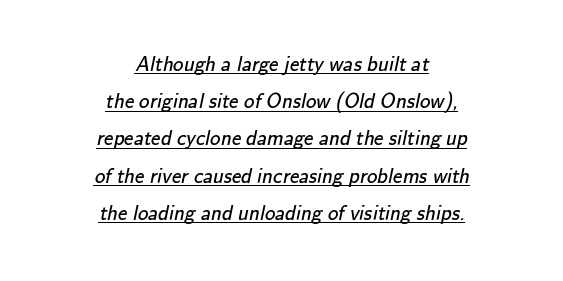
Q: Is the text bold? A: No.
Q: Is the text underlined? A: Yes.
Q: How is the paragraph aligned? A: Centered.
Q: Is the spacing between letters normal or unusually wide? A: Normal.
